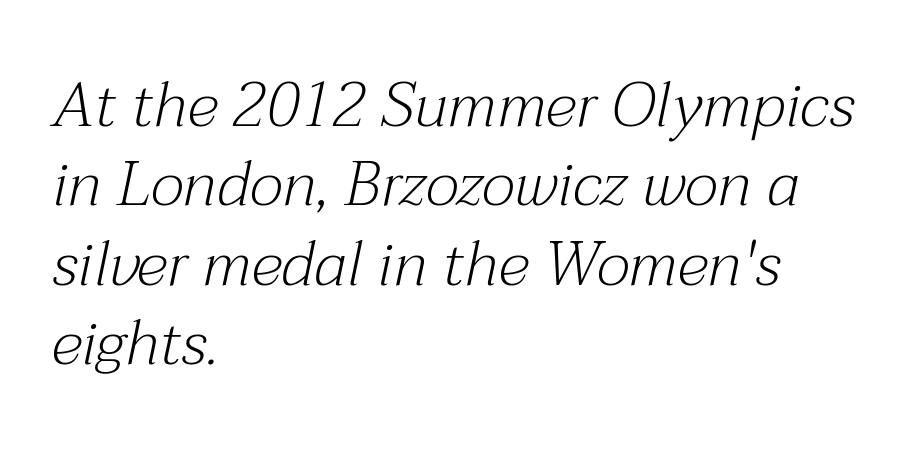
{"serif": "yes", "italic": "yes", "lean": "right", "slant_degrees": 12, "bold": "no", "weight": "light", "width": "normal", "stroke_contrast": "medium", "x_height": "medium", "monospaced": "no", "underline": "no", "align": "left", "line_spacing": "normal", "line_spacing_ratio": 1.26, "letter_spacing": "normal", "letter_spacing_em": 0.0, "glyph_px": 63}
